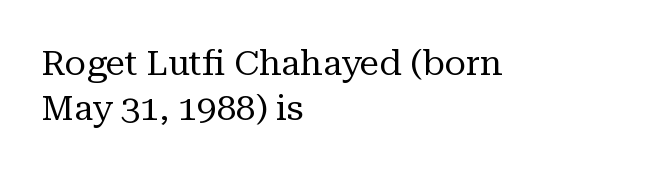
Q: Is the text bold? A: No.
Q: Is the text italic (slanted)? A: No, it is upright.
Q: Is the typeface a serif or a sans-serif typeface? A: Serif.
Q: Is the text underlined? A: No.
Q: How is the paragraph aligned? A: Left-aligned.
Q: Is the spacing between letters normal or unusually wide? A: Normal.
Q: Is the spacing between lines tight, normal or loose? A: Normal.
Q: Width (condensed, normal, or wide)? A: Normal.
Q: Stroke contrast? A: Medium.
Q: x-height? A: Medium.
Q: Monospaced? A: No.
